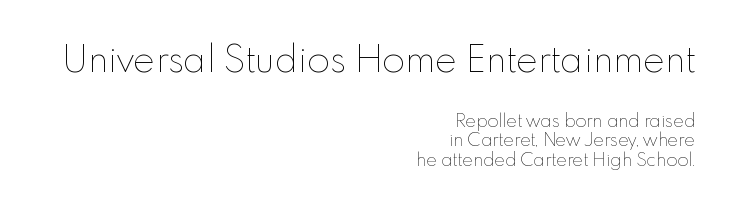
Between one letter and the next there's only the usual sliver of space. Weight class: somewhere from thin through regular. A student would notice the top passage is typeset larger than what follows. No italicization has been applied; the sample stays upright. This rendering features lettering with no underline. This block would grow much taller if given ordinary leading; it's compressed now.
